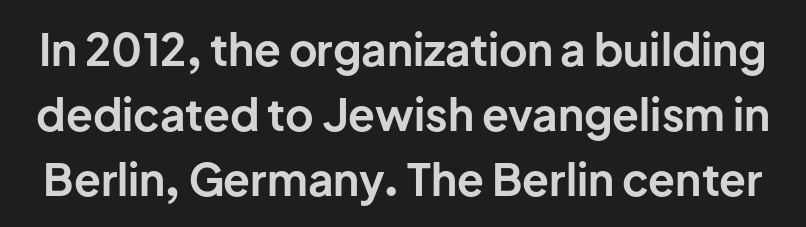
The image shows 44 px bold sans-serif type, upright; set normal line spacing (1.48x), normal letter spacing, not underlined; low stroke contrast and a medium x-height.
